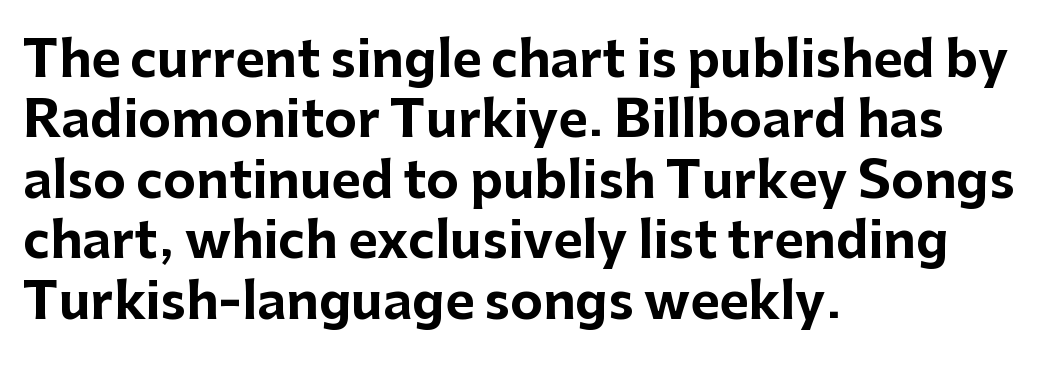
The image shows 50 px bold sans-serif type, upright; set left-aligned, line spacing 1.21x, normal letter spacing, not underlined; low stroke contrast and a medium x-height.
